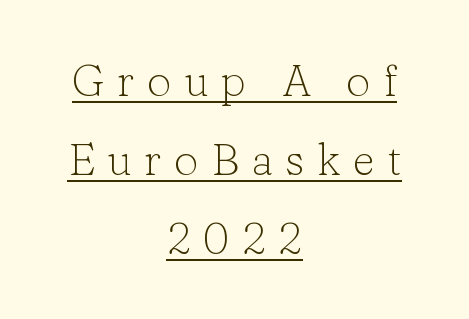
The image shows 44 px light serif type, upright; set centered, line spacing 1.8x, unusually wide letter spacing (+0.28 em), underlined; low stroke contrast and a medium x-height.
